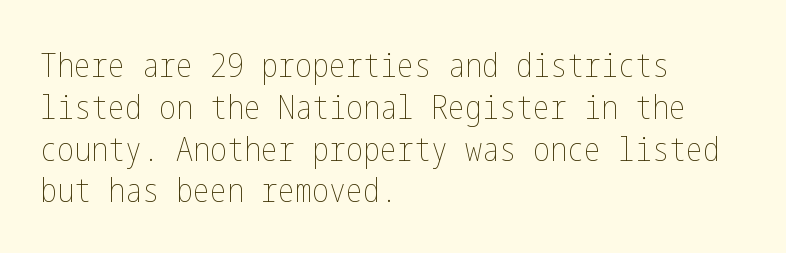
Weight: in the light-to-regular range. Upright lettering throughout. No extra tracking has been applied to these lines. Leftover space on each line is placed entirely after the last word.
